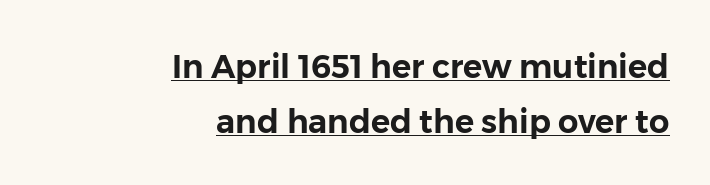
Q: Is the text italic (slanted)? A: No, it is upright.
Q: Is the typeface a serif or a sans-serif typeface? A: Sans-serif.
Q: Is the text underlined? A: Yes.
Q: How is the paragraph aligned? A: Right-aligned.
Q: Is the spacing between letters normal or unusually wide? A: Normal.
Q: Width (condensed, normal, or wide)? A: Normal.
Q: Stroke contrast? A: Low.
Q: x-height? A: Medium.
Q: Monospaced? A: No.
